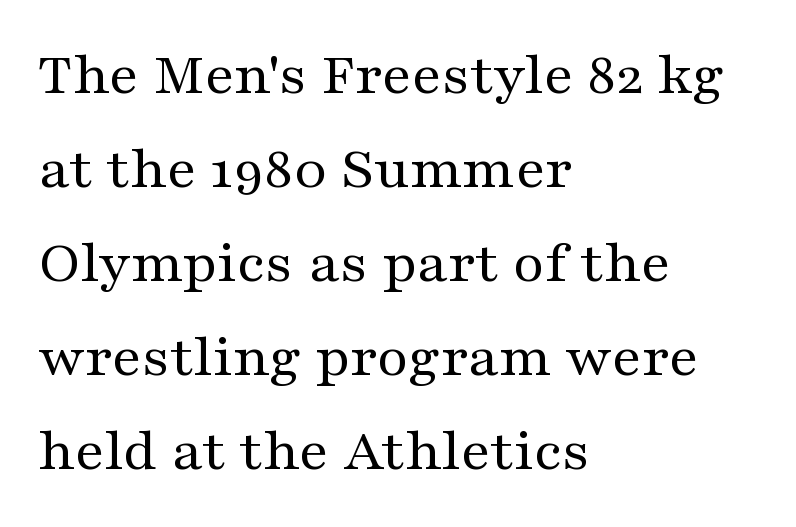
The image shows 61 px regular-weight, wide serif type, upright; set left-aligned, normal line spacing (1.54x), normal letter spacing, not underlined; medium stroke contrast and a medium x-height.
